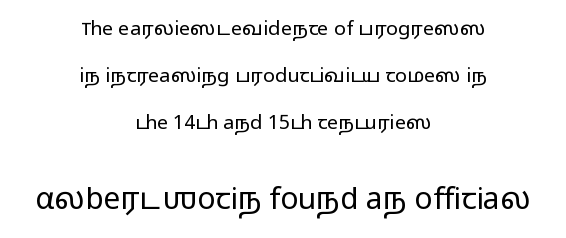
{"serif": "no", "italic": "no", "bold": "no", "weight": "light", "width": "wide", "stroke_contrast": "low", "x_height": "medium", "monospaced": "no", "underline": "no", "align": "center", "line_spacing": "loose", "line_spacing_ratio": 2.35, "letter_spacing": "normal", "letter_spacing_em": 0.0, "larger_block": "second", "size_ratio": 1.5, "glyph_px": 30}
